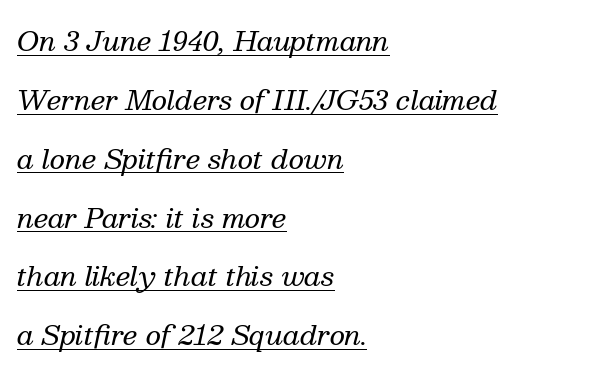
{"italic": "yes", "lean": "right", "slant_degrees": 13, "bold": "no", "underline": "yes", "align": "left", "line_spacing": "loose", "line_spacing_ratio": 2.18, "letter_spacing": "normal", "letter_spacing_em": 0.0, "glyph_px": 27}
